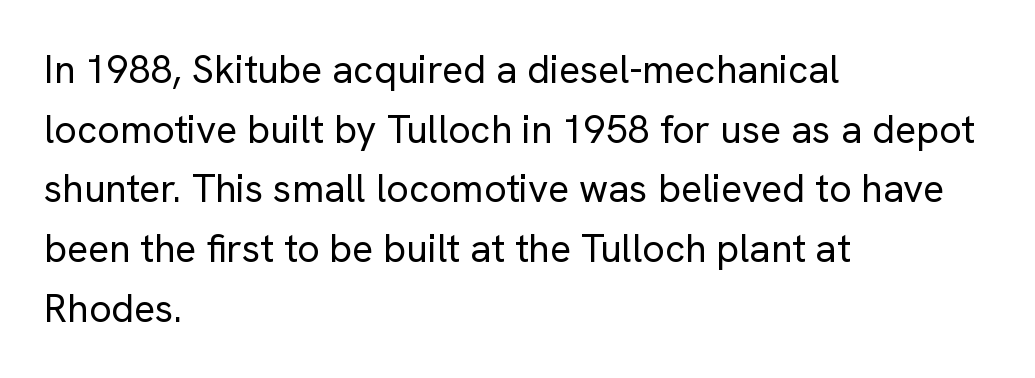
The image shows 39 px regular-weight sans-serif type, upright; set left-aligned, normal line spacing (1.53x), normal letter spacing, not underlined; low stroke contrast and a medium x-height.
